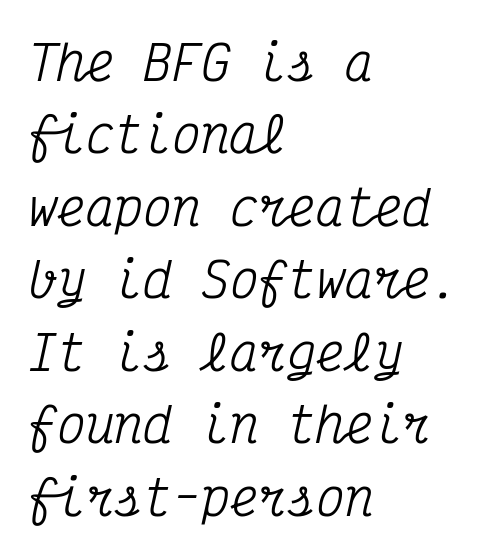
The face used here is monospaced, like something from a code editor. Caption: standard tracking, unaltered. Is this a sans? No — the strokes have serifs. The glyphs are unaccompanied by any horizontal stroke below them. One glance says typical: line gaps are just what's usual. Would a proofreader flag this as italicized? Yes.
